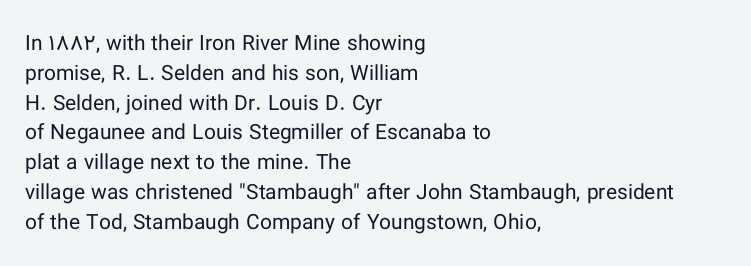
The image shows 21 px text type, upright; set left-aligned, normal line spacing (1.42x), normal letter spacing, not underlined.
